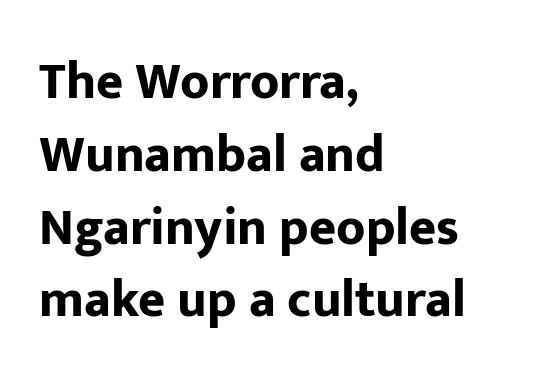
{"serif": "no", "italic": "no", "bold": "yes", "weight": "bold", "width": "normal", "stroke_contrast": "low", "x_height": "medium", "monospaced": "no", "underline": "no", "align": "left", "line_spacing": "normal", "line_spacing_ratio": 1.4, "letter_spacing": "normal", "letter_spacing_em": 0.0, "glyph_px": 52}
